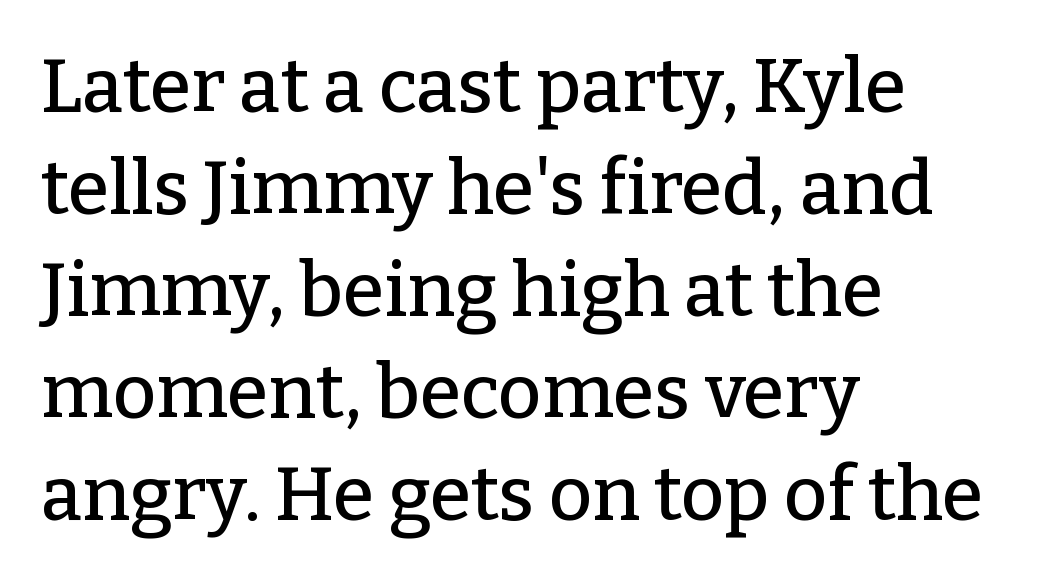
{"serif": "yes", "italic": "no", "width": "normal", "stroke_contrast": "low", "x_height": "medium", "monospaced": "no", "underline": "no", "align": "left", "line_spacing": "normal", "line_spacing_ratio": 1.36, "letter_spacing": "normal", "letter_spacing_em": 0.0, "glyph_px": 75}
